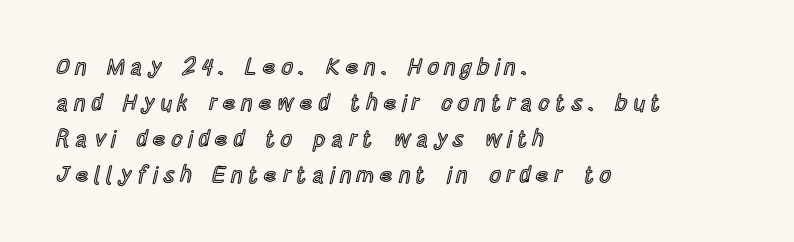
The image shows 23 px text type; set left-aligned, normal line spacing (1.56x), unusually wide letter spacing (+0.23 em), not underlined.
